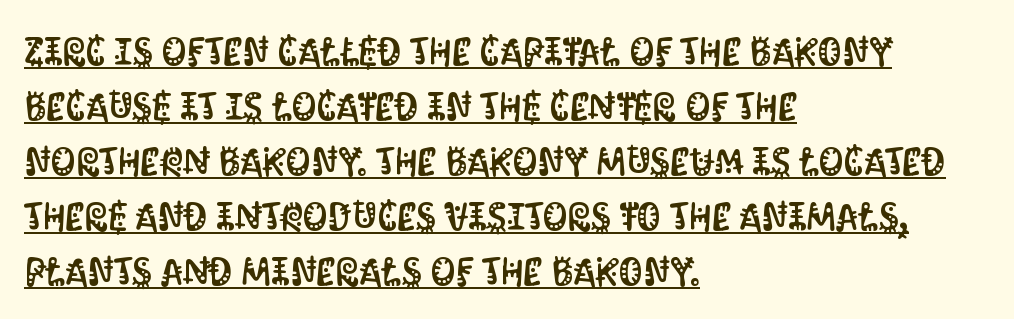
Q: Is the text italic (slanted)? A: No, it is upright.
Q: Is the typeface a serif or a sans-serif typeface? A: Sans-serif.
Q: Is the text underlined? A: Yes.
Q: How is the paragraph aligned? A: Left-aligned.
Q: Is the spacing between letters normal or unusually wide? A: Normal.
Q: Is the spacing between lines tight, normal or loose? A: Normal.
Q: Width (condensed, normal, or wide)? A: Condensed.
Q: Stroke contrast? A: Medium.
Q: x-height? A: Large.
Q: Monospaced? A: No.
